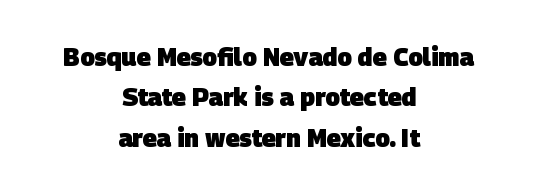
{"bold": "yes", "underline": "no", "align": "center", "line_spacing": "normal", "line_spacing_ratio": 1.68, "letter_spacing": "normal", "letter_spacing_em": 0.0, "glyph_px": 24}
